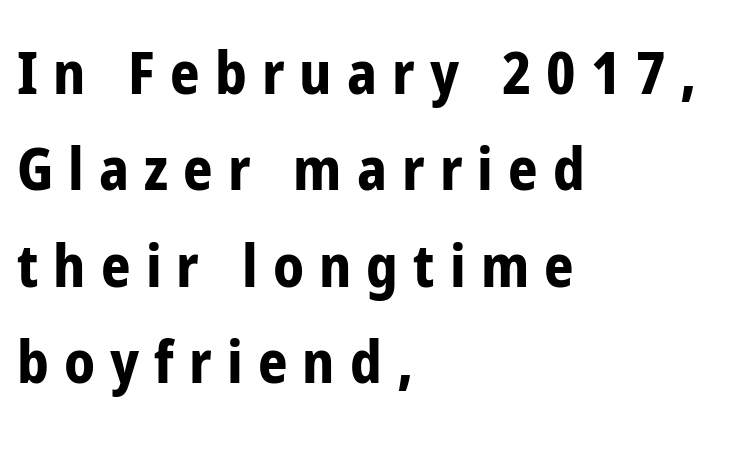
A typesetter would mark this as roman, not italic. A classic flush-left, rag-right setting is used for this passage. This sample has the flowing, uneven cadence of proportional lettering. Is the letter spacing exaggerated? Yes — the characters are pushed far apart. The glyphs in this specimen are sans serif.
